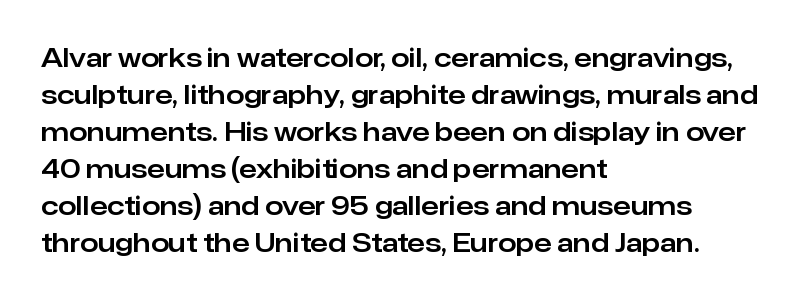
The image shows 26 px text type, upright; set left-aligned, normal line spacing (1.42x), normal letter spacing, not underlined.
